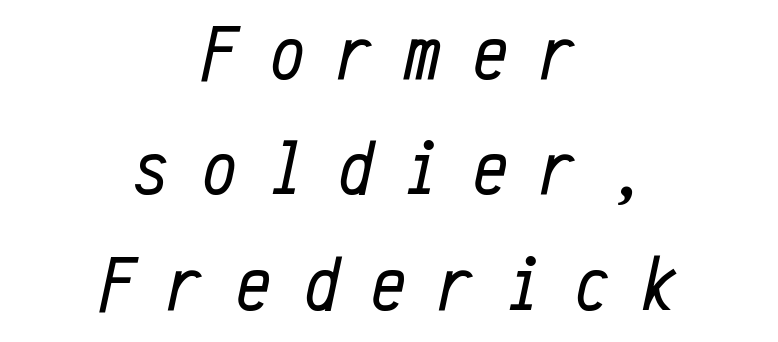
Notice how the stems are inclined rather than vertical — that's the hallmark of italics. Just letters on the line, the space beneath them empty. Is there much room between lines? A standard amount, neither cramped nor airy. A centered setting, common on invitations and titles, is used for this passage. The rendering uses typewriter-style spacing with identical character cells.
